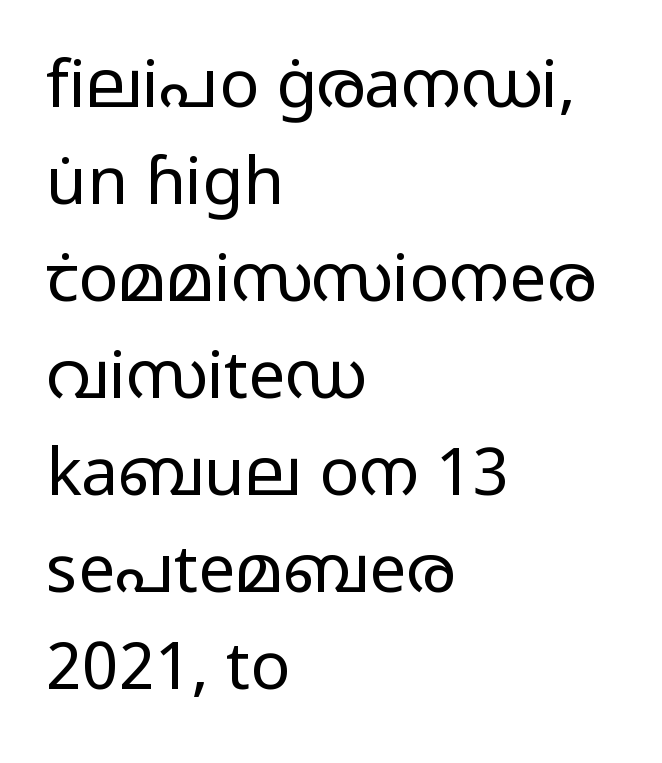
{"serif": "no", "italic": "no", "bold": "no", "weight": "regular", "width": "wide", "stroke_contrast": "low", "x_height": "medium", "monospaced": "no", "underline": "no", "align": "left", "line_spacing": "normal", "line_spacing_ratio": 1.47, "letter_spacing": "normal", "letter_spacing_em": 0.0, "glyph_px": 66}
